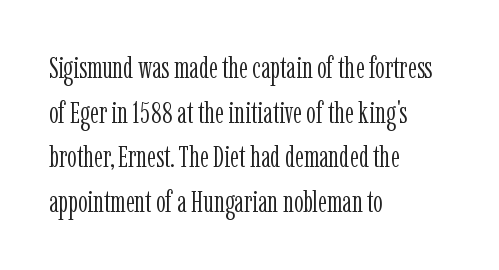
{"serif": "yes", "italic": "no", "bold": "no", "weight": "light", "width": "condensed", "stroke_contrast": "low", "x_height": "medium", "monospaced": "no", "underline": "no", "align": "left", "line_spacing": "normal", "line_spacing_ratio": 1.49, "letter_spacing": "normal", "letter_spacing_em": 0.0, "glyph_px": 30}
